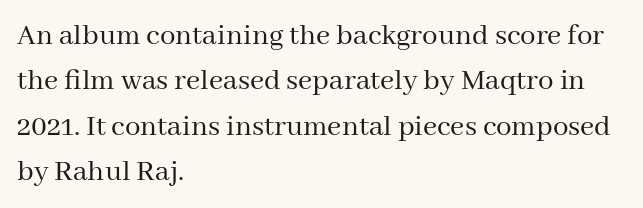
{"serif": "yes", "italic": "no", "bold": "no", "weight": "regular", "width": "normal", "stroke_contrast": "medium", "x_height": "medium", "monospaced": "no", "underline": "no", "align": "left", "line_spacing": "normal", "line_spacing_ratio": 1.46, "letter_spacing": "normal", "letter_spacing_em": 0.0, "glyph_px": 31}
